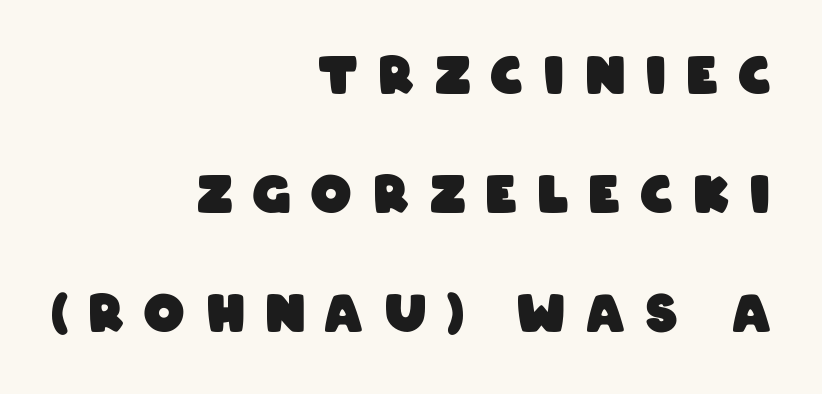
Q: Is the text bold? A: Yes.
Q: Is the typeface a serif or a sans-serif typeface? A: Sans-serif.
Q: Is the text underlined? A: No.
Q: How is the paragraph aligned? A: Right-aligned.
Q: Is the spacing between letters normal or unusually wide? A: Unusually wide.
Q: Is the spacing between lines tight, normal or loose? A: Loose.
Q: Width (condensed, normal, or wide)? A: Condensed.
Q: Stroke contrast? A: Low.
Q: x-height? A: Large.
Q: Monospaced? A: No.
